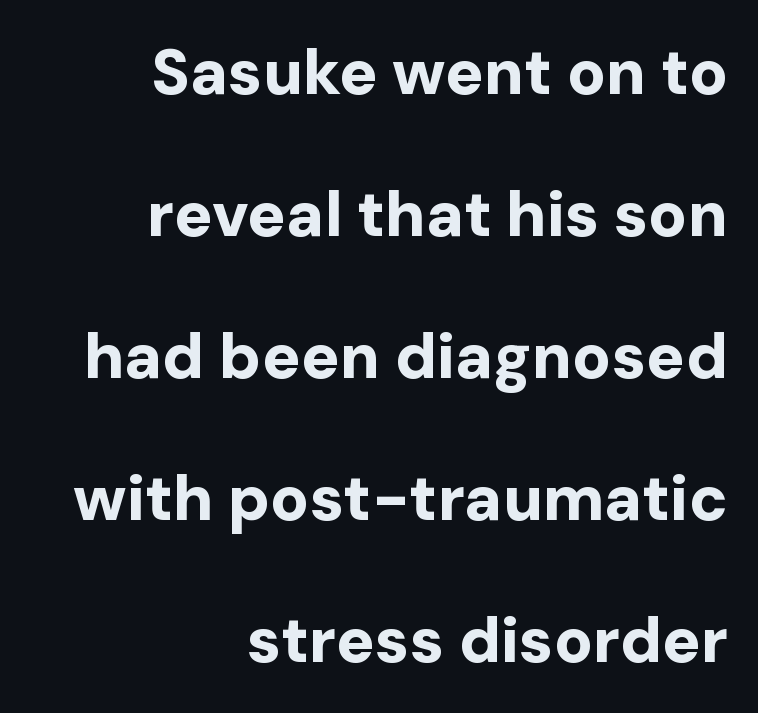
Just letters on the line, the space beneath them empty. Vertical strokes here are truly vertical. A typesetter would call this zero additional tracking. In CSS terms this would be text-align: right.
